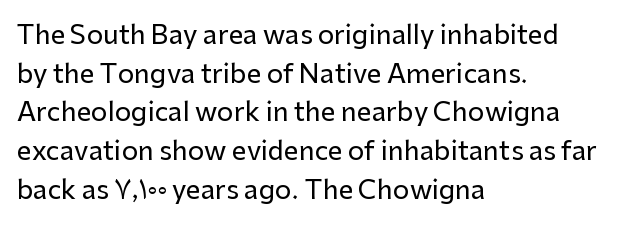
Q: Is the text italic (slanted)? A: No, it is upright.
Q: Is the text underlined? A: No.
Q: How is the paragraph aligned? A: Left-aligned.
Q: Is the spacing between letters normal or unusually wide? A: Normal.
Q: Is the spacing between lines tight, normal or loose? A: Normal.
